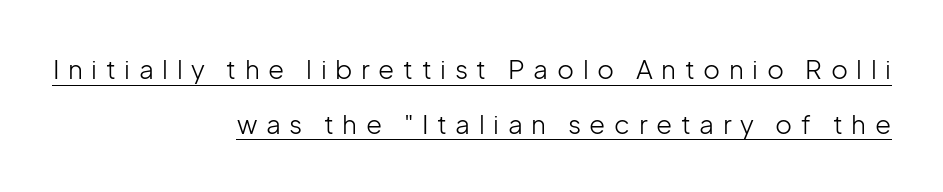
The block of text is sparse from top to bottom, with ample space between rows. Underlined type. Glyph-to-glyph distance is far greater than everyday printed text. Stroke mass is kept to a normal reading level or below. The setting favours the right margin, as signatures and pull-quotes sometimes do. You can tell it's not italic because the verticals are truly vertical.
